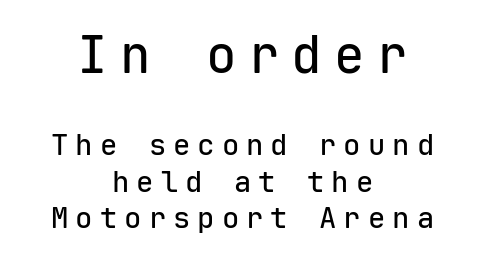
Q: Is the text italic (slanted)? A: No, it is upright.
Q: Is the typeface a serif or a sans-serif typeface? A: Sans-serif.
Q: Is the text underlined? A: No.
Q: How is the paragraph aligned? A: Centered.
Q: Is the spacing between letters normal or unusually wide? A: Unusually wide.
Q: Is the spacing between lines tight, normal or loose? A: Normal.
Q: Which block of text is set in a larger size, the first (top) or the second (bottom)? A: The first (top) one.
Q: Width (condensed, normal, or wide)? A: Normal.
Q: Stroke contrast? A: Low.
Q: x-height? A: Medium.
Q: Monospaced? A: Yes.
